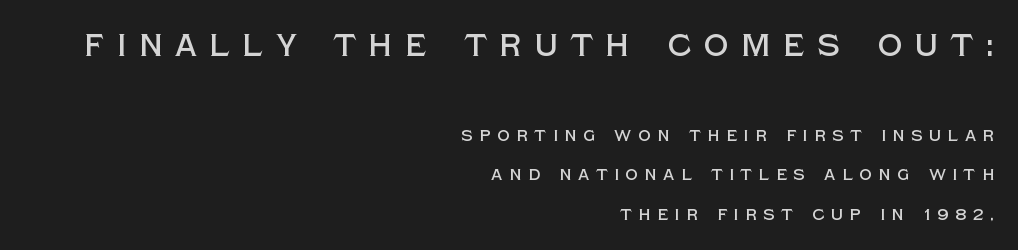
In CSS terms this would be text-align: right. The rendering uses natural spacing where letterforms have individual widths. Summary of vertical rhythm: relaxed, with wide interline spacing. This sample uses expanded letter spacing, leaving extra air between glyphs. Look at the bottom of the vertical strokes: they stop flat, with no serifs. A roman cut, with each character standing at attention.
